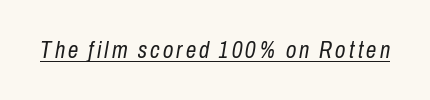
Q: Is the text bold? A: No.
Q: Is the text italic (slanted)? A: Yes, it leans right by about 10 degrees.
Q: Is the text underlined? A: Yes.
